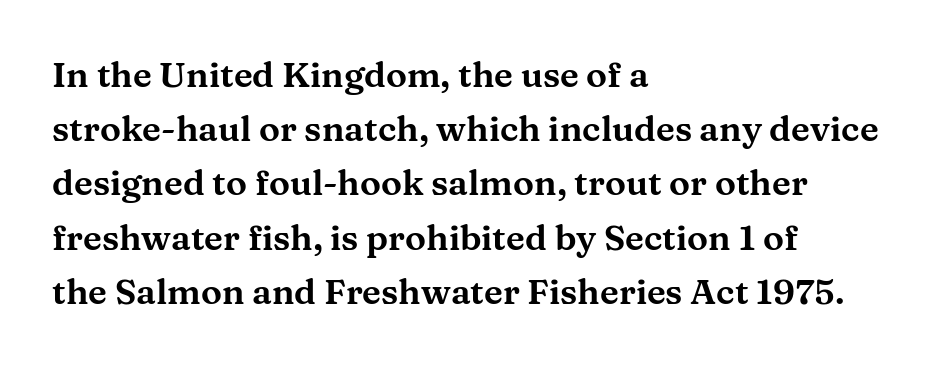
{"serif": "yes", "italic": "no", "width": "wide", "stroke_contrast": "medium", "x_height": "medium", "monospaced": "no", "underline": "no", "align": "left", "line_spacing": "normal", "line_spacing_ratio": 1.55, "letter_spacing": "normal", "letter_spacing_em": 0.0, "glyph_px": 35}
